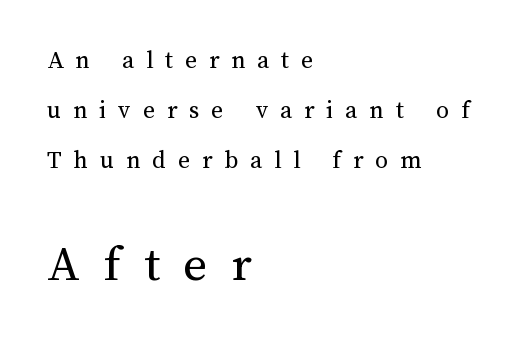
The image shows 52 px regular-weight type, upright; set left-aligned, loose line spacing (1.92x), unusually wide letter spacing (+0.46 em), not underlined; the second (bottom) block is 2.0x larger; medium stroke contrast and a medium x-height.
